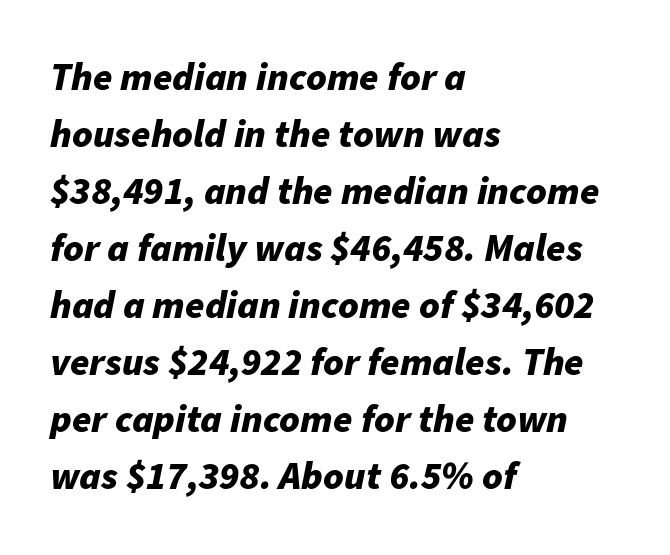
The image shows 39 px bold type, italic (leaning right); set left-aligned, normal line spacing (1.46x), normal letter spacing, not underlined; low stroke contrast and a medium x-height.
